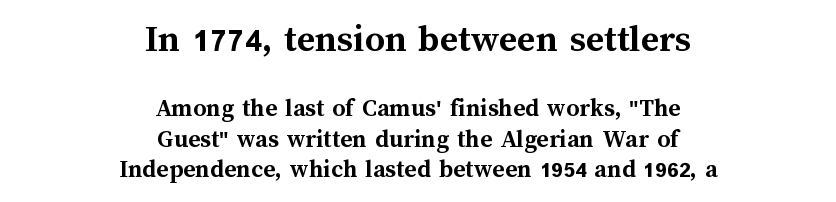
Q: Is the text bold? A: Yes.
Q: Is the text italic (slanted)? A: No, it is upright.
Q: Is the text underlined? A: No.
Q: How is the paragraph aligned? A: Centered.
Q: Is the spacing between letters normal or unusually wide? A: Normal.
Q: Which block of text is set in a larger size, the first (top) or the second (bottom)? A: The first (top) one.
Q: Width (condensed, normal, or wide)? A: Normal.
Q: Stroke contrast? A: Medium.
Q: x-height? A: Medium.
Q: Monospaced? A: No.
